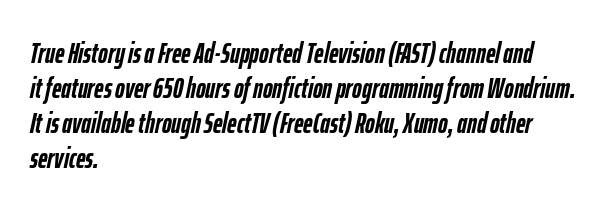
Q: Is the text bold? A: Yes.
Q: Is the text italic (slanted)? A: Yes, it leans right by about 12 degrees.
Q: Is the text underlined? A: No.
Q: How is the paragraph aligned? A: Left-aligned.
Q: Is the spacing between letters normal or unusually wide? A: Normal.
Q: Width (condensed, normal, or wide)? A: Condensed.
Q: Stroke contrast? A: Low.
Q: x-height? A: Medium.
Q: Monospaced? A: No.
